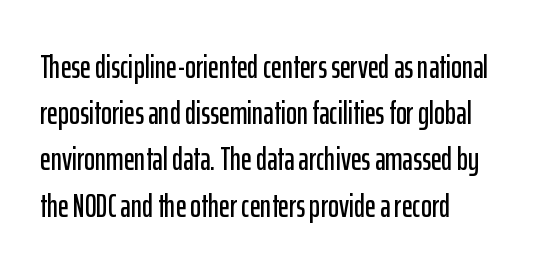
Q: Is the text italic (slanted)? A: No, it is upright.
Q: Is the typeface a serif or a sans-serif typeface? A: Sans-serif.
Q: Is the text underlined? A: No.
Q: Is the spacing between letters normal or unusually wide? A: Normal.
Q: Is the spacing between lines tight, normal or loose? A: Normal.
Q: Width (condensed, normal, or wide)? A: Condensed.
Q: Stroke contrast? A: Low.
Q: x-height? A: Medium.
Q: Monospaced? A: No.
